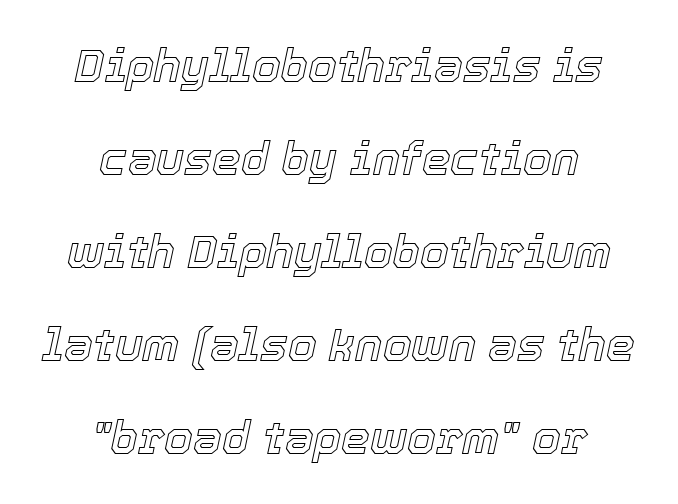
The image shows 46 px text type, italic (leaning right); set centered, loose line spacing (2.02x), normal letter spacing, not underlined; a medium x-height.
